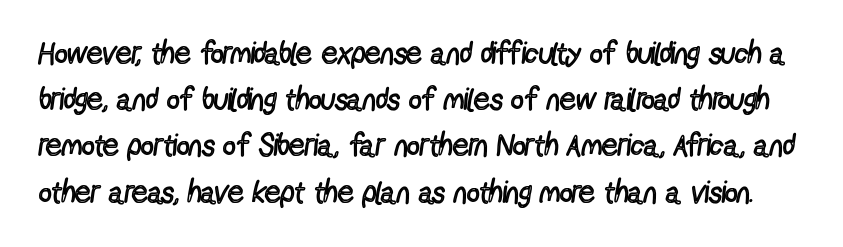
Think of a printed novel: that variable character pitch is what you see here. Tracking here is standard; glyphs follow each other at the usual distance. The letters look calm and open, with moderate or lighter stems. Clear beneath every line of the passage.
